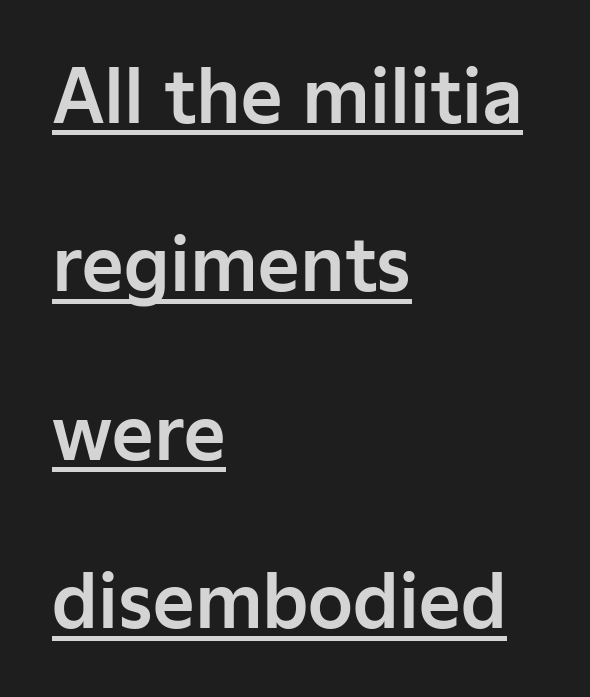
Q: Is the text italic (slanted)? A: No, it is upright.
Q: Is the typeface a serif or a sans-serif typeface? A: Sans-serif.
Q: Is the text underlined? A: Yes.
Q: How is the paragraph aligned? A: Left-aligned.
Q: Is the spacing between letters normal or unusually wide? A: Normal.
Q: Is the spacing between lines tight, normal or loose? A: Loose.
Q: Width (condensed, normal, or wide)? A: Normal.
Q: Stroke contrast? A: Low.
Q: x-height? A: Medium.
Q: Monospaced? A: No.
